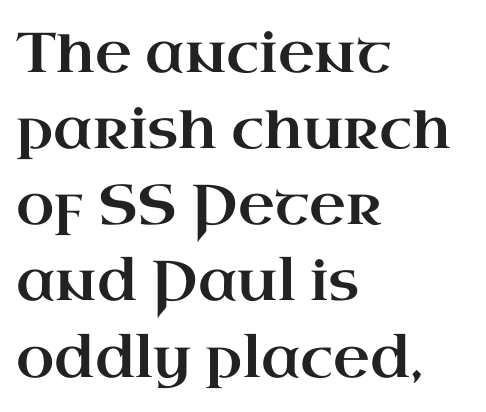
Q: Is the text italic (slanted)? A: No, it is upright.
Q: Is the typeface a serif or a sans-serif typeface? A: Serif.
Q: Is the text underlined? A: No.
Q: How is the paragraph aligned? A: Left-aligned.
Q: Is the spacing between letters normal or unusually wide? A: Normal.
Q: Is the spacing between lines tight, normal or loose? A: Normal.
Q: Width (condensed, normal, or wide)? A: Wide.
Q: Stroke contrast? A: High.
Q: x-height? A: Small.
Q: Monospaced? A: No.
